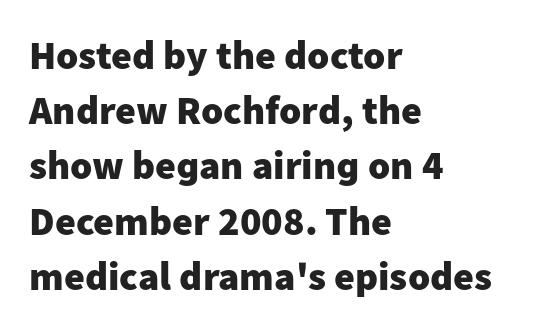
The face used here is a sans, in the tradition of grotesques and geometrics. Does extra space separate the letters? No, they use regular spacing. If you drew a line through each stem, it would be perfectly vertical. The passage shown is typed in a proportional face where columns would drift. The space beneath each line is pristine and unruled. Rows of type keep a routine distance in the vertical direction.
